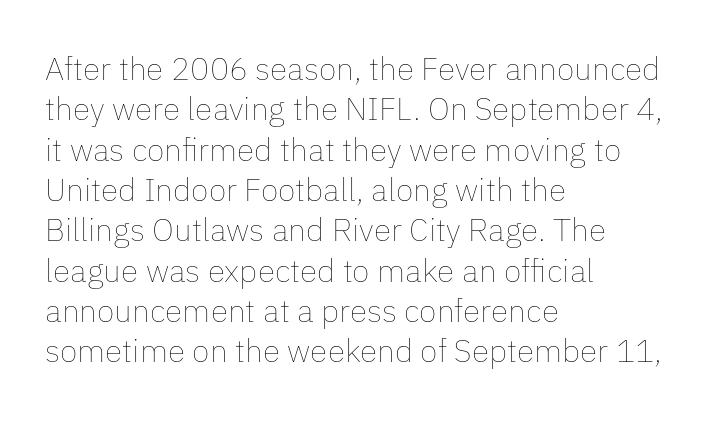
Posture: vertical. Compared with typical paragraphs, the rows here are spaced about the same. Every row of glyphs begins at an identical x-position on the left. Here the designer chose a conventional face with non-uniform glyph widths. The horizontal fit of the characters is conventional and even.
